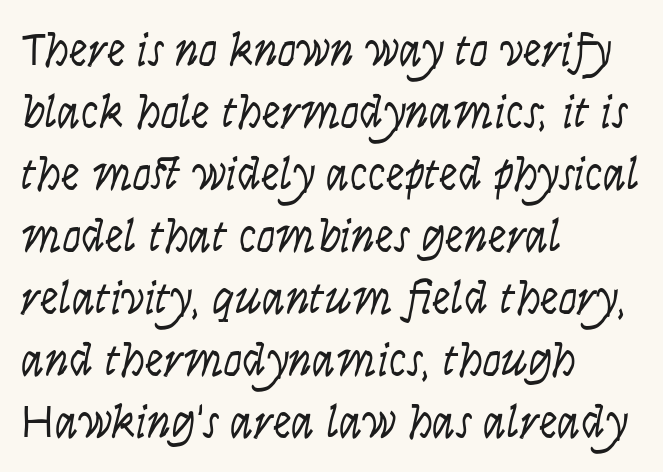
Q: Is the text bold? A: No.
Q: Is the text italic (slanted)? A: Yes, it leans right by about 9 degrees.
Q: Is the text underlined? A: No.
Q: How is the paragraph aligned? A: Left-aligned.
Q: Is the spacing between letters normal or unusually wide? A: Normal.
Q: Is the spacing between lines tight, normal or loose? A: Normal.
Q: Width (condensed, normal, or wide)? A: Condensed.
Q: Stroke contrast? A: Low.
Q: x-height? A: Large.
Q: Monospaced? A: No.
